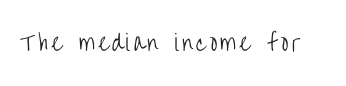
The specimen reads as upright at a glance. The face looks like a standard text weight, possibly lighter. Nobody drew a line under any word here.
